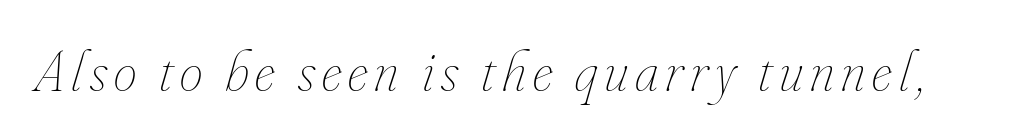
{"italic": "yes", "lean": "right", "slant_degrees": 16, "bold": "no", "weight": "thin", "width": "condensed", "stroke_contrast": "low", "x_height": "small", "monospaced": "no", "underline": "no", "glyph_px": 58}
